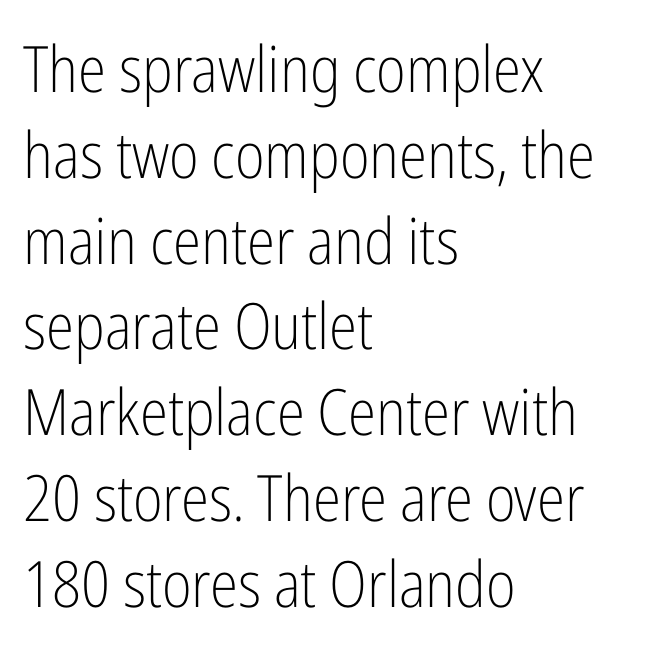
The typesetter chose a ragged-right arrangement here. The lettering holds an erect, upright posture throughout. Look at the tracking — it's just the regular setting, nothing added. Weight: regular or lighter. The zone under the glyphs is completely vacant. Compared with typical paragraphs, the rows here are spaced about the same.
